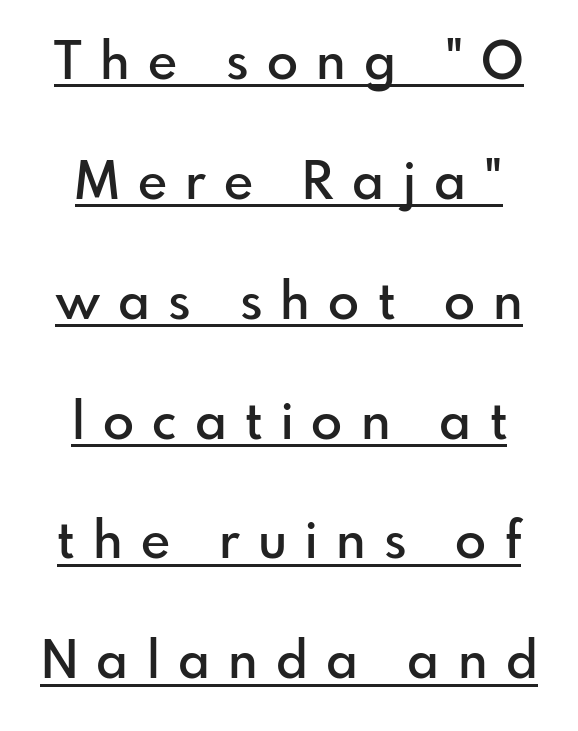
Q: Is the text bold? A: Semi-bold.
Q: Is the text italic (slanted)? A: No, it is upright.
Q: Is the typeface a serif or a sans-serif typeface? A: Sans-serif.
Q: Is the text underlined? A: Yes.
Q: Is the spacing between letters normal or unusually wide? A: Unusually wide.
Q: Is the spacing between lines tight, normal or loose? A: Loose.
Q: Width (condensed, normal, or wide)? A: Normal.
Q: Stroke contrast? A: Low.
Q: x-height? A: Small.
Q: Monospaced? A: No.
